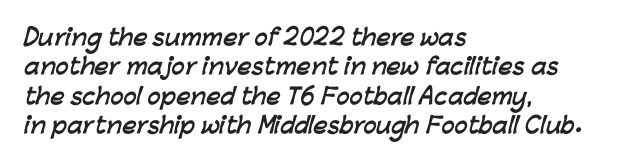
Q: Is the text bold? A: Yes.
Q: Is the text underlined? A: No.
Q: How is the paragraph aligned? A: Left-aligned.
Q: Is the spacing between letters normal or unusually wide? A: Normal.
Q: Is the spacing between lines tight, normal or loose? A: Normal.
